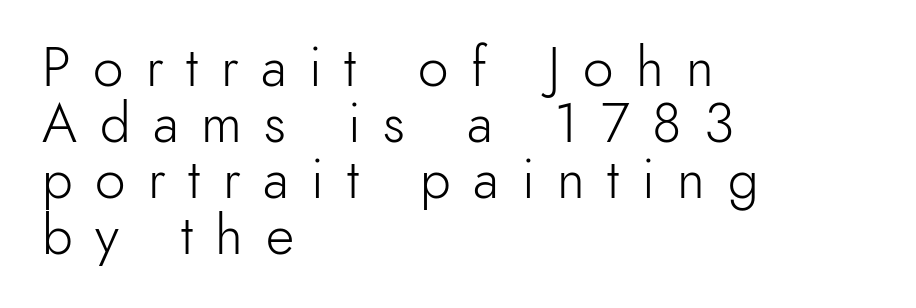
The typesetter chose a ragged-right arrangement here. Plain, unruled lines of type. The rendering shows plain stroke endings on the letterforms — a sans-serif design. The rendering uses natural spacing where letterforms have individual widths. Honestly, the rows look squashed on top of each other. The tracking jumps out immediately: characters are airy and widely separated.
